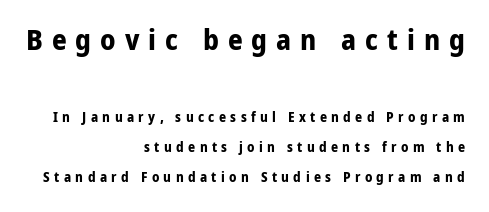
Top chunk: large. Bottom chunk: small. The zone under the glyphs is completely vacant. Is this a sans? Yes — the strokes have no serifs. Spacing between characters has been opened up far beyond the box default.
